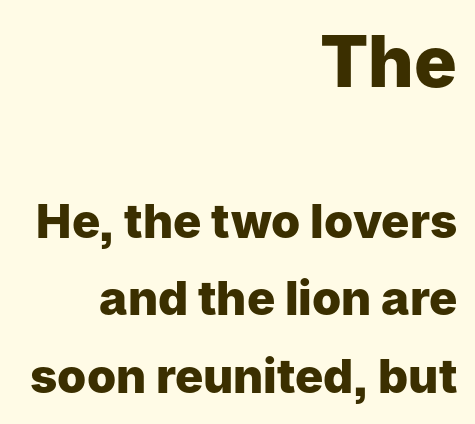
Q: Is the text bold? A: Yes.
Q: Is the text italic (slanted)? A: No, it is upright.
Q: Is the typeface a serif or a sans-serif typeface? A: Sans-serif.
Q: Is the text underlined? A: No.
Q: How is the paragraph aligned? A: Right-aligned.
Q: Is the spacing between letters normal or unusually wide? A: Normal.
Q: Is the spacing between lines tight, normal or loose? A: Normal.
Q: Which block of text is set in a larger size, the first (top) or the second (bottom)? A: The first (top) one.
Q: Width (condensed, normal, or wide)? A: Normal.
Q: Stroke contrast? A: Low.
Q: x-height? A: Medium.
Q: Monospaced? A: No.
